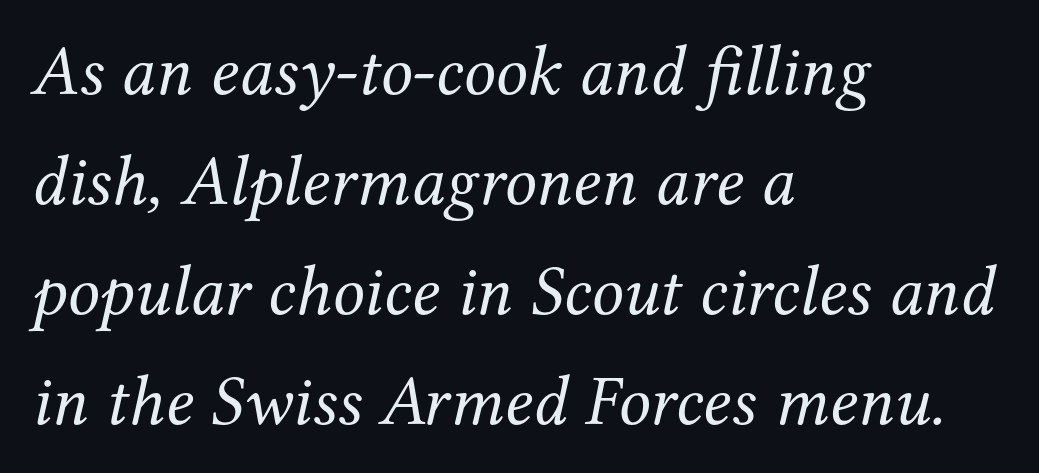
The image shows 71 px regular-weight serif type, italic (leaning right); set left-aligned, normal line spacing (1.55x), normal letter spacing, not underlined; medium stroke contrast and a medium x-height.
